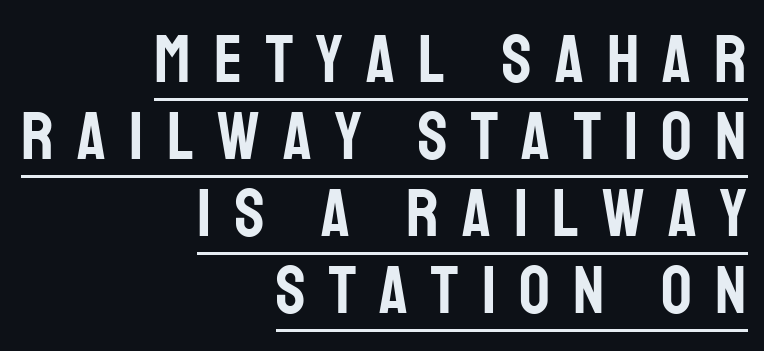
Whoever set this chose condensed vertical rhythm over breathing room. Serif or sans? Sans — the stroke terminals are bare. The line texture is sparse and dotted thanks to wide tracking. Caption: multi-line text, flush right, ragged left. Does the lettering tilt? It doesn't — this is upright.
